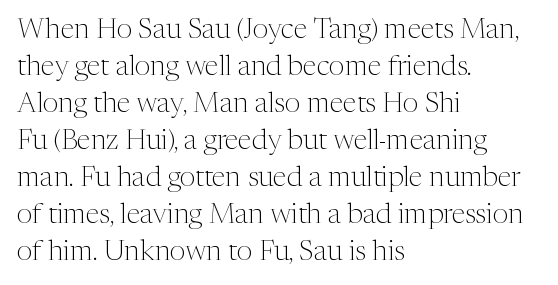
Q: Is the text bold? A: No.
Q: Is the text italic (slanted)? A: No, it is upright.
Q: Is the typeface a serif or a sans-serif typeface? A: Serif.
Q: Is the text underlined? A: No.
Q: How is the paragraph aligned? A: Left-aligned.
Q: Is the spacing between letters normal or unusually wide? A: Normal.
Q: Is the spacing between lines tight, normal or loose? A: Normal.
Q: Width (condensed, normal, or wide)? A: Normal.
Q: Stroke contrast? A: Medium.
Q: x-height? A: Medium.
Q: Monospaced? A: No.
